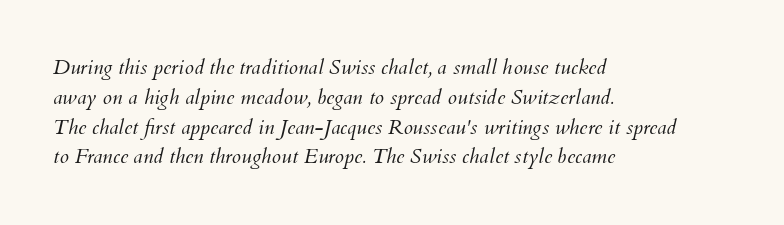
Q: Is the text bold? A: No.
Q: Is the text italic (slanted)? A: Yes, it leans right by about 12 degrees.
Q: Is the text underlined? A: No.
Q: How is the paragraph aligned? A: Left-aligned.
Q: Is the spacing between letters normal or unusually wide? A: Normal.
Q: Is the spacing between lines tight, normal or loose? A: Normal.
